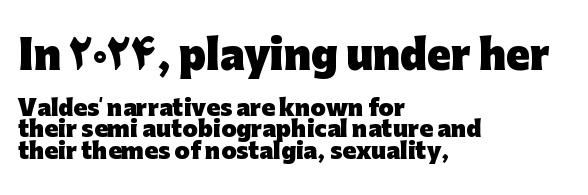
Q: Is the text bold? A: Yes.
Q: Is the text italic (slanted)? A: No, it is upright.
Q: Is the typeface a serif or a sans-serif typeface? A: Sans-serif.
Q: Is the text underlined? A: No.
Q: How is the paragraph aligned? A: Left-aligned.
Q: Is the spacing between letters normal or unusually wide? A: Normal.
Q: Is the spacing between lines tight, normal or loose? A: Tight.
Q: Which block of text is set in a larger size, the first (top) or the second (bottom)? A: The first (top) one.
Q: Width (condensed, normal, or wide)? A: Normal.
Q: Stroke contrast? A: Low.
Q: x-height? A: Medium.
Q: Monospaced? A: No.
